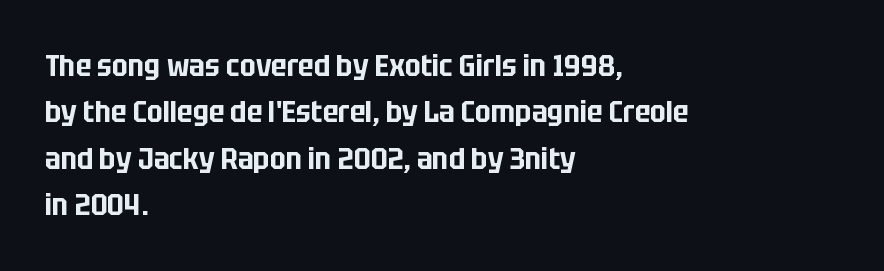
The image shows 31 px condensed sans-serif type, upright; set left-aligned, normal line spacing (1.5x), normal letter spacing, not underlined; low stroke contrast and a large x-height.
